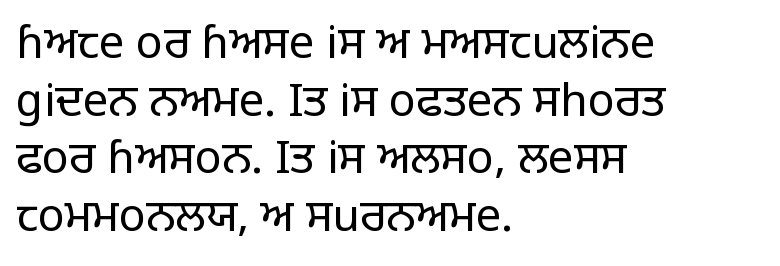
Q: Is the text bold? A: No.
Q: Is the text italic (slanted)? A: No, it is upright.
Q: Is the typeface a serif or a sans-serif typeface? A: Sans-serif.
Q: Is the text underlined? A: No.
Q: How is the paragraph aligned? A: Left-aligned.
Q: Is the spacing between letters normal or unusually wide? A: Normal.
Q: Is the spacing between lines tight, normal or loose? A: Normal.
Q: Width (condensed, normal, or wide)? A: Normal.
Q: Stroke contrast? A: Low.
Q: x-height? A: Large.
Q: Monospaced? A: No.
